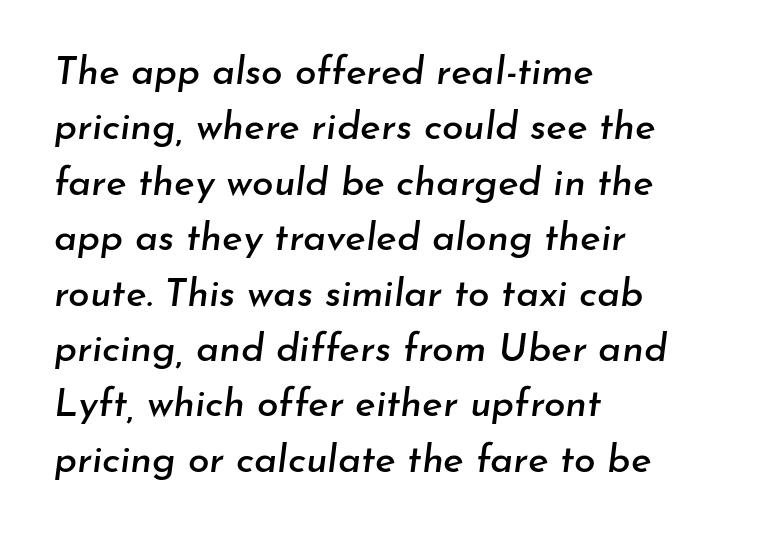
The image shows 39 px text type, italic (leaning right); set left-aligned, normal line spacing (1.42x), normal letter spacing, not underlined; low stroke contrast and a small x-height.
